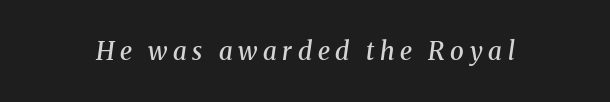
Slightly chunky letters — semibold, I'd say, not full bold. Tracking value appears strongly positive — letters spread wide. Observe the lean: these are italic letterforms. The passage shown is not underscored anywhere.
